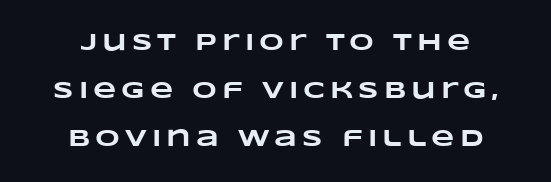
{"bold": "yes", "underline": "no", "align": "center", "line_spacing": "loose", "line_spacing_ratio": 2.0, "letter_spacing": "wide", "letter_spacing_em": 0.21, "glyph_px": 24}
